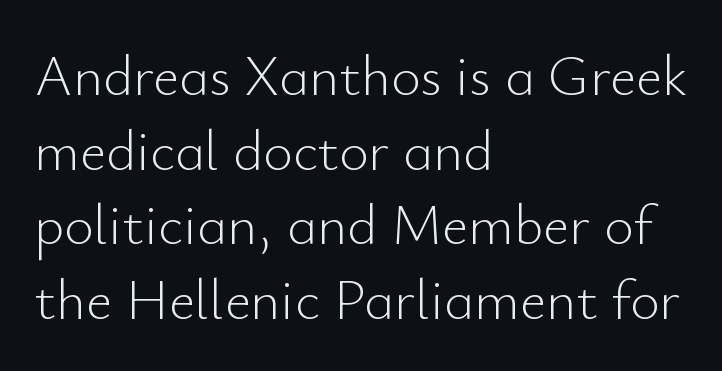
The image shows 57 px light sans-serif type, upright; set left-aligned, normal line spacing (1.31x), normal letter spacing, not underlined; low stroke contrast and a small x-height.
